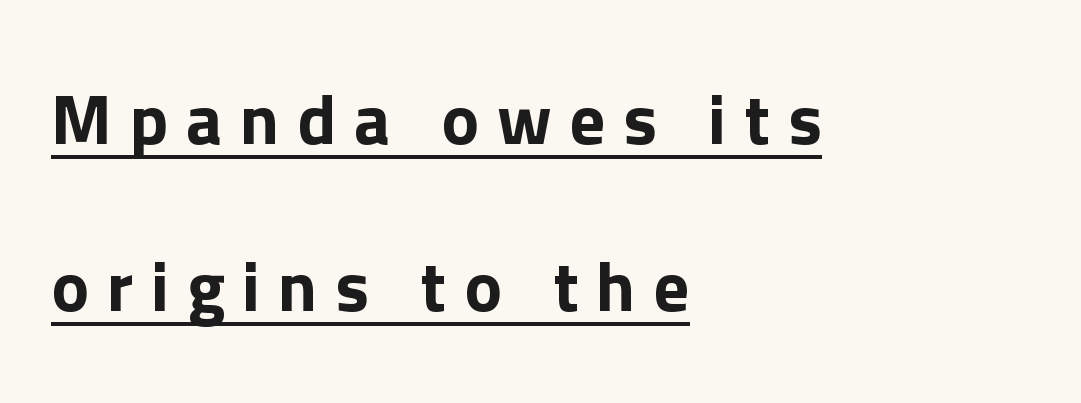
{"serif": "no", "italic": "no", "width": "normal", "stroke_contrast": "low", "x_height": "medium", "monospaced": "no", "underline": "yes", "align": "left", "line_spacing": "loose", "line_spacing_ratio": 2.35, "letter_spacing": "wide", "letter_spacing_em": 0.25, "glyph_px": 71}
